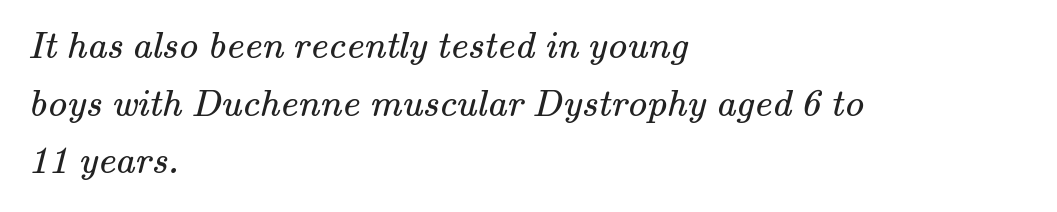
{"serif": "yes", "bold": "no", "weight": "regular", "width": "normal", "stroke_contrast": "medium", "x_height": "small", "monospaced": "no", "underline": "no", "align": "left", "line_spacing": "normal", "line_spacing_ratio": 1.48, "letter_spacing": "normal", "letter_spacing_em": 0.0, "glyph_px": 39}
